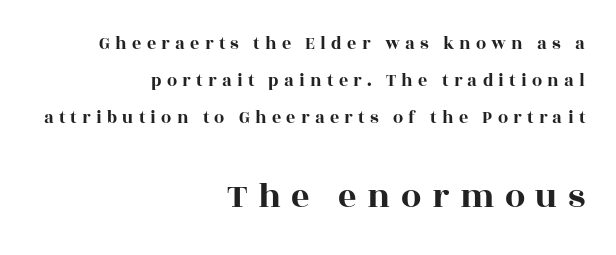
Honestly, there is no underline to notice here at all. The passage shown has open, widely tracked lettering throughout. Ascenders rise straight up at ninety degrees. Students, observe: this is what heavily led, spacious text looks like. Here the second block reads like a headline and the first like body copy.
